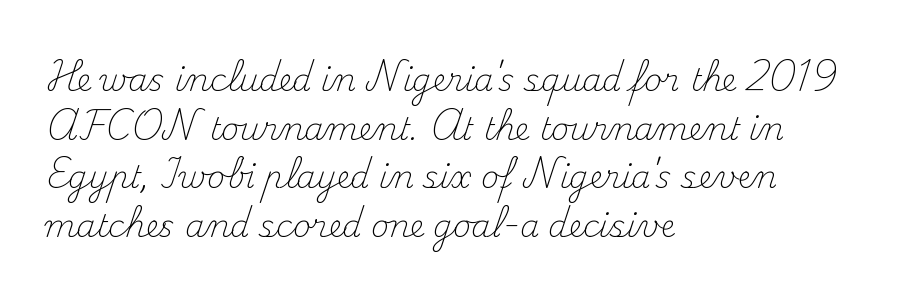
The image shows 31 px light serif type; set left-aligned, normal line spacing (1.57x), normal letter spacing, not underlined; medium stroke contrast and a small x-height.
